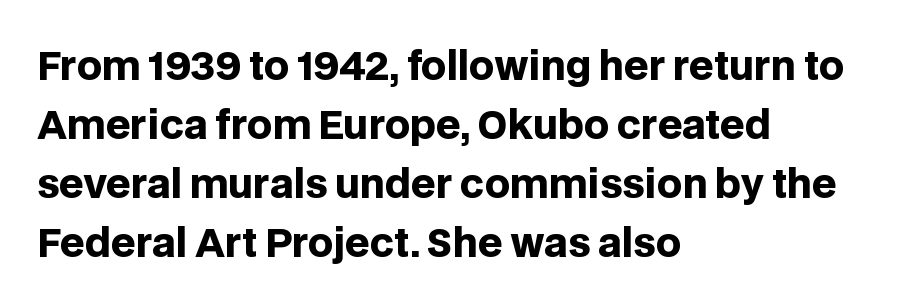
Layout note: lines flush left. The strip under each line holds only bare page. The line-height multiplier appears to be the usual default. How are the letters spaced? Ordinarily, with no added tracking. Varying glyph widths throughout — classic text-font behaviour. Unlike italic type, these characters show no tilt at all.
